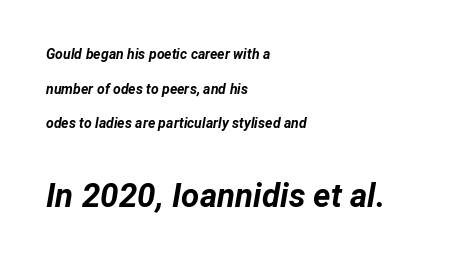
{"italic": "yes", "lean": "right", "slant_degrees": 12, "bold": "yes", "weight": "bold", "width": "normal", "stroke_contrast": "low", "x_height": "medium", "monospaced": "no", "underline": "no", "align": "left", "line_spacing": "loose", "line_spacing_ratio": 2.47, "letter_spacing": "normal", "letter_spacing_em": 0.0, "larger_block": "second", "size_ratio": 2.36, "glyph_px": 33}
